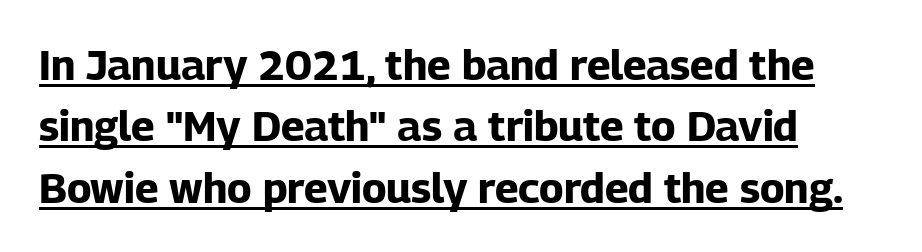
{"serif": "no", "italic": "no", "bold": "yes", "weight": "bold", "width": "normal", "stroke_contrast": "low", "x_height": "medium", "monospaced": "no", "underline": "yes", "align": "left", "line_spacing": "normal", "line_spacing_ratio": 1.46, "letter_spacing": "normal", "letter_spacing_em": 0.0, "glyph_px": 42}
